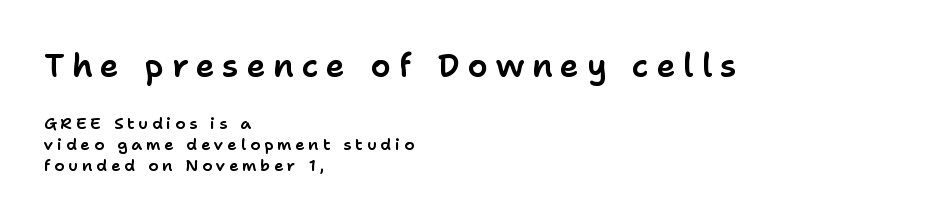
{"serif": "no", "italic": "no", "width": "normal", "stroke_contrast": "low", "x_height": "medium", "monospaced": "no", "underline": "no", "align": "left", "line_spacing": "normal", "line_spacing_ratio": 1.32, "letter_spacing": "wide", "letter_spacing_em": 0.24, "larger_block": "first", "size_ratio": 2.0, "glyph_px": 32}
